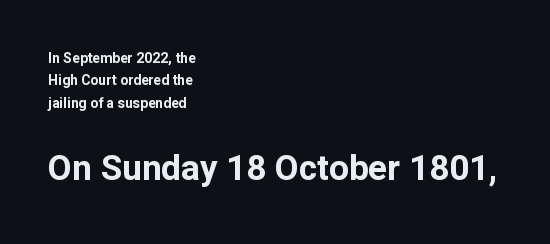
The rendering shows plain stroke endings on the letterforms — a sans-serif design. Short note: letters normally spaced. Type without underlining. Block two is the big one; block one sits smaller above it. A roman cut, with each character standing at attention. A typesetter would call this proportional, since set widths differ per character.
